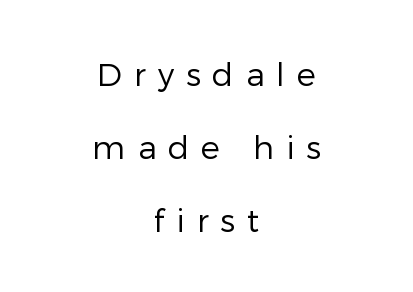
Q: Is the text bold? A: No.
Q: Is the text italic (slanted)? A: No, it is upright.
Q: Is the typeface a serif or a sans-serif typeface? A: Sans-serif.
Q: Is the text underlined? A: No.
Q: How is the paragraph aligned? A: Centered.
Q: Is the spacing between letters normal or unusually wide? A: Unusually wide.
Q: Is the spacing between lines tight, normal or loose? A: Loose.
Q: Width (condensed, normal, or wide)? A: Normal.
Q: Stroke contrast? A: Low.
Q: x-height? A: Medium.
Q: Monospaced? A: No.
